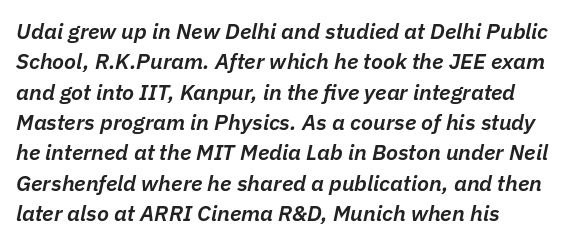
{"italic": "yes", "lean": "right", "slant_degrees": 11, "bold": "semi", "underline": "no", "align": "left", "line_spacing": "normal", "line_spacing_ratio": 1.38, "letter_spacing": "normal", "letter_spacing_em": 0.0, "glyph_px": 22}
